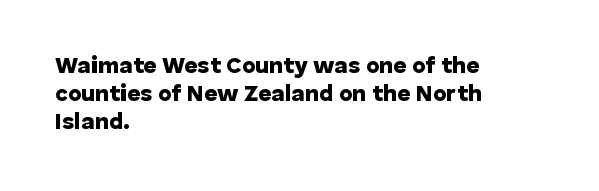
Look at the stroke-to-counter ratio: heavy, a bold. Ordinary non-slanted type is in use. The baseline area is clear. The setting favours the left margin, as ordinary paragraphs usually do. Look at the tracking — it's just the regular setting, nothing added.
